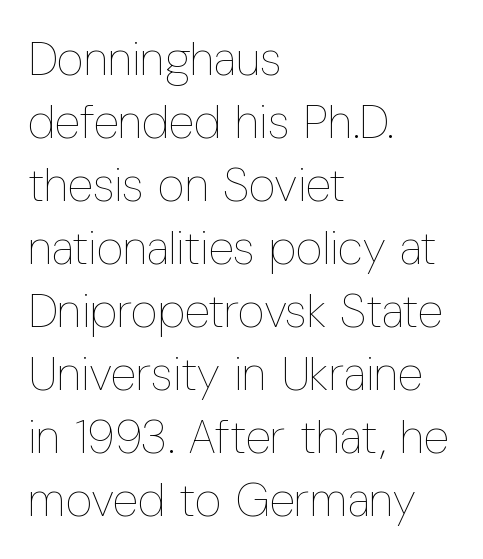
Descenders are the only things crossing below the line. The text block is weighted toward the left margin, trailing off unevenly rightward. Posture: upright roman. Summary of weight: not heavy and not bold.
